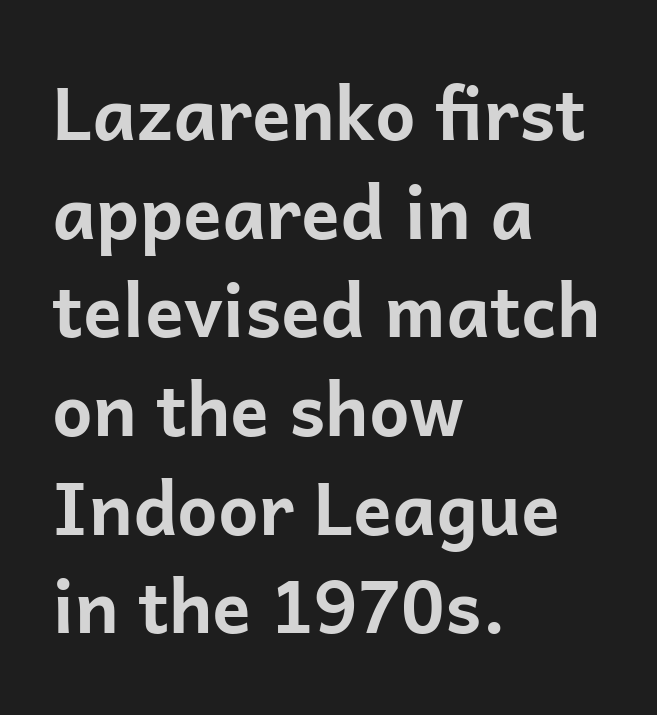
Each letter's strokes conclude bluntly, with no projecting serifs. The font's upright variant was chosen for this text. Note the varied advance widths — an 'i' is clearly narrower than an 'm'. Compared with a centered layout, this one pins lines to the left instead. The space beneath each line is pristine and unruled.
